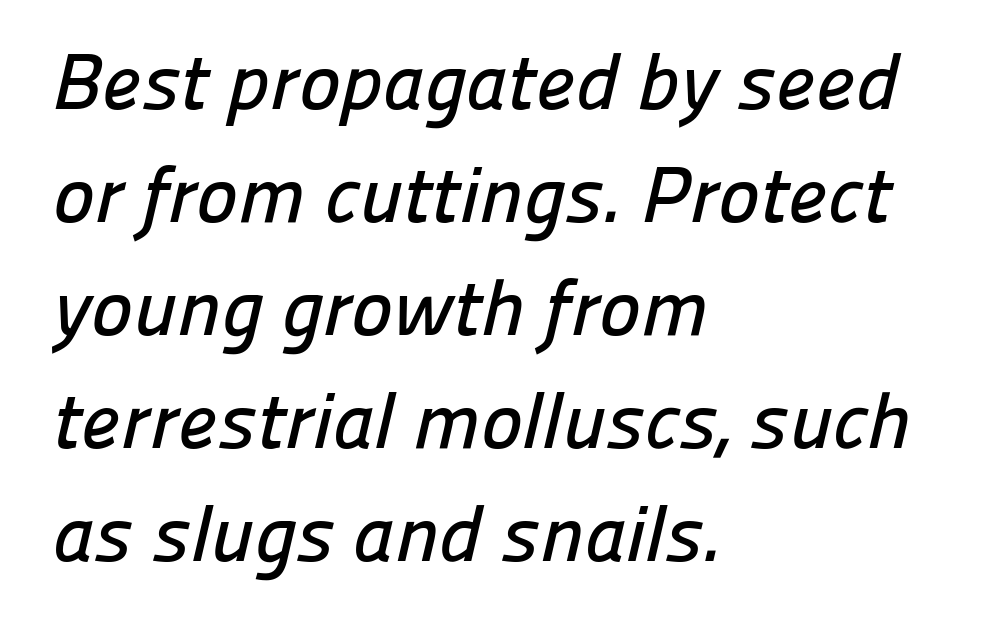
Q: Is the typeface a serif or a sans-serif typeface? A: Sans-serif.
Q: Is the text underlined? A: No.
Q: How is the paragraph aligned? A: Left-aligned.
Q: Is the spacing between letters normal or unusually wide? A: Normal.
Q: Is the spacing between lines tight, normal or loose? A: Normal.
Q: Width (condensed, normal, or wide)? A: Normal.
Q: Stroke contrast? A: Low.
Q: x-height? A: Medium.
Q: Monospaced? A: No.
